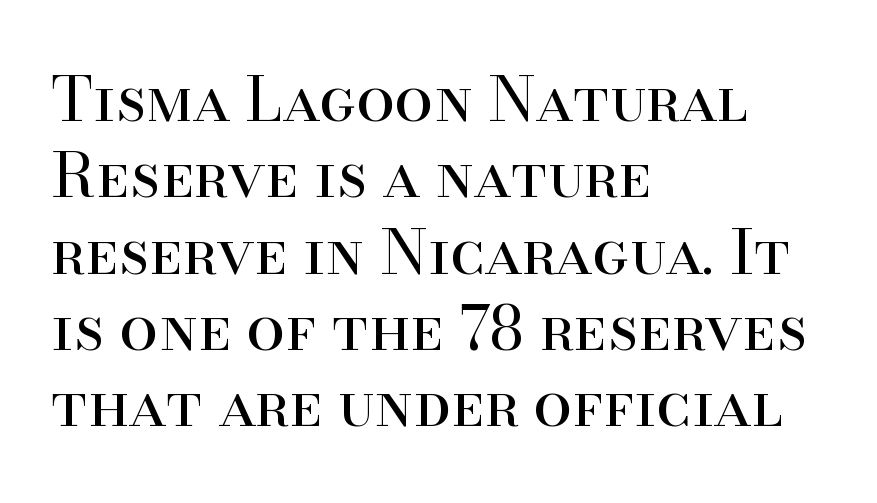
{"serif": "yes", "italic": "no", "bold": "no", "weight": "regular", "width": "normal", "stroke_contrast": "high", "x_height": "small", "monospaced": "no", "underline": "no", "align": "left", "line_spacing_ratio": 1.23, "letter_spacing": "normal", "letter_spacing_em": 0.0, "glyph_px": 62}
